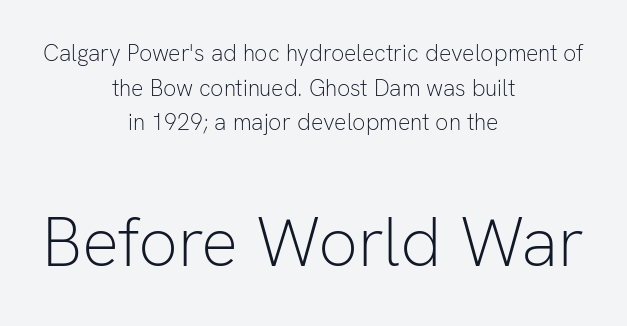
{"serif": "no", "italic": "no", "bold": "no", "weight": "light", "width": "normal", "stroke_contrast": "low", "x_height": "medium", "monospaced": "no", "underline": "no", "align": "center", "line_spacing": "normal", "line_spacing_ratio": 1.51, "letter_spacing": "normal", "letter_spacing_em": 0.0, "larger_block": "second", "size_ratio": 3.0, "glyph_px": 69}
